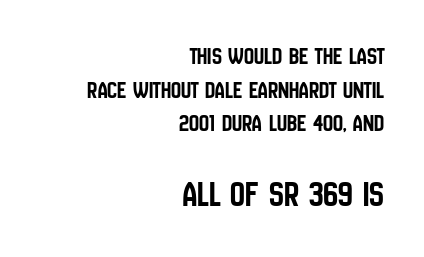
{"serif": "no", "italic": "no", "width": "condensed", "stroke_contrast": "low", "x_height": "large", "monospaced": "no", "underline": "no", "align": "right", "line_spacing": "normal", "line_spacing_ratio": 1.35, "letter_spacing": "normal", "letter_spacing_em": 0.0, "larger_block": "second", "size_ratio": 1.48, "glyph_px": 37}
